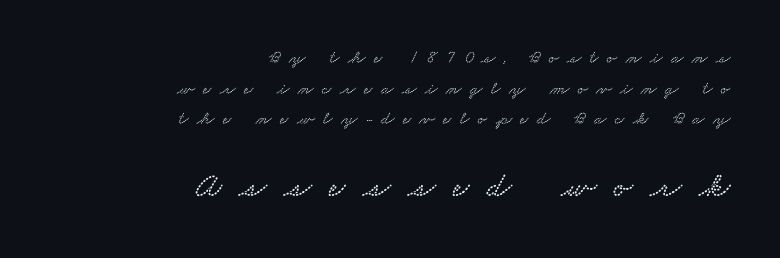
The type is letterspaced generously, with wide tracking. This rendering employs a face with finishing strokes, i.e., a serif. Line ends are locked; line starts wander. A clean baseline with only descenders dipping below it.
